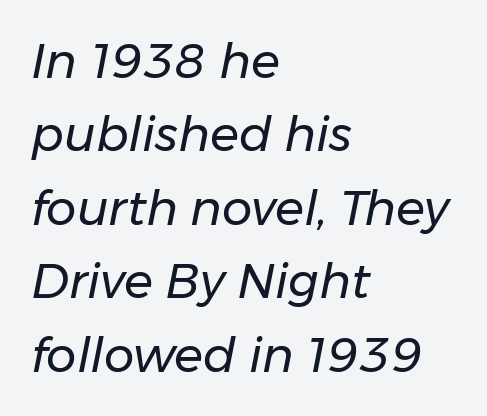
{"italic": "yes", "lean": "right", "slant_degrees": 11, "bold": "no", "weight": "regular", "width": "normal", "stroke_contrast": "low", "x_height": "medium", "monospaced": "no", "underline": "no", "align": "left", "line_spacing": "normal", "line_spacing_ratio": 1.53, "letter_spacing": "normal", "letter_spacing_em": 0.0, "glyph_px": 48}
